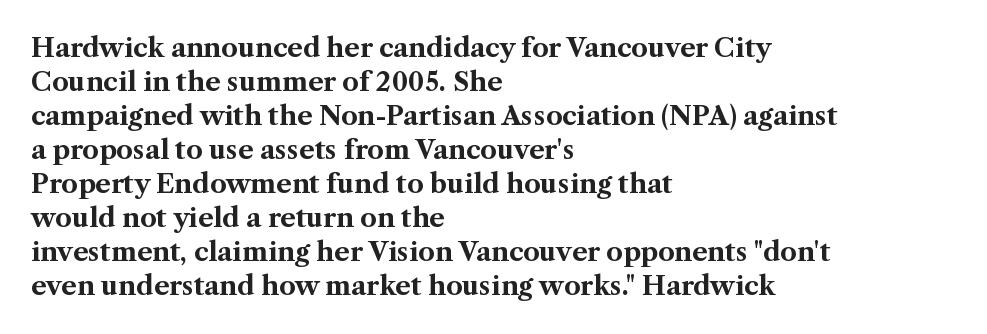
Typeset ragged right — the left edge is the straight one. Words float on clear page, feet unadorned. Vertically, the passage feels balanced, rows spaced as you'd expect. This sample uses plain, unmodified letter spacing. Summary of weight: heavy, a full bold. Characters remain perfectly vertical along every line.
